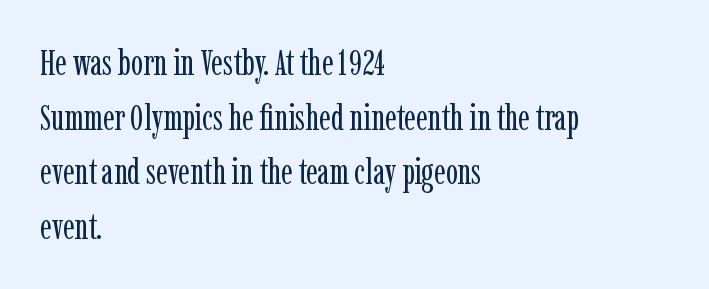
The image shows 36 px regular-weight, condensed serif type, upright; set left-aligned, normal line spacing (1.52x), normal letter spacing, not underlined; low stroke contrast and a medium x-height.
